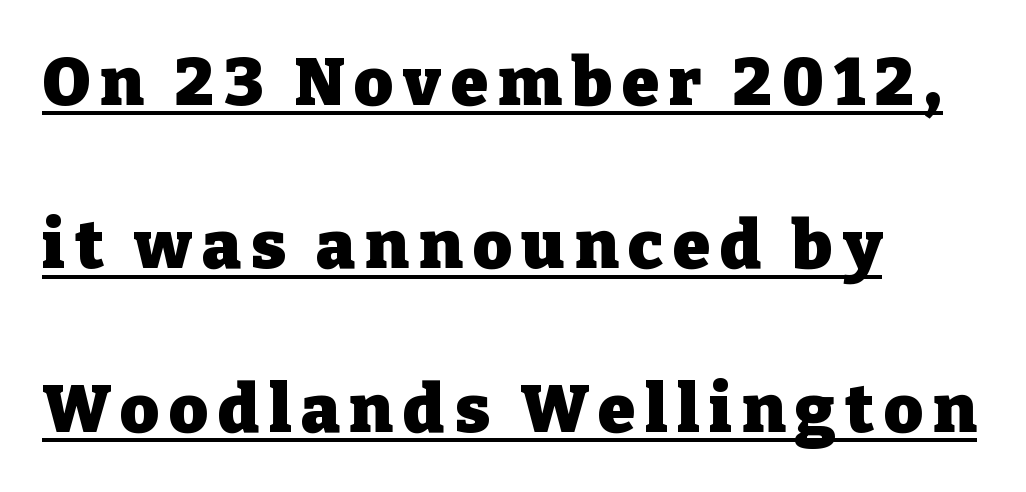
Q: Is the text bold? A: Yes.
Q: Is the text italic (slanted)? A: No, it is upright.
Q: Is the typeface a serif or a sans-serif typeface? A: Serif.
Q: Is the text underlined? A: Yes.
Q: How is the paragraph aligned? A: Left-aligned.
Q: Is the spacing between lines tight, normal or loose? A: Loose.
Q: Width (condensed, normal, or wide)? A: Normal.
Q: Stroke contrast? A: Low.
Q: x-height? A: Medium.
Q: Monospaced? A: No.
